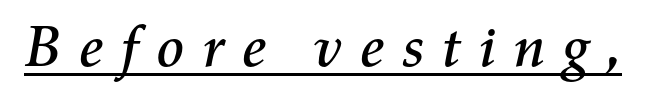
{"italic": "yes", "lean": "right", "slant_degrees": 11, "width": "normal", "stroke_contrast": "medium", "x_height": "medium", "monospaced": "no", "underline": "yes", "letter_spacing": "wide", "letter_spacing_em": 0.26, "glyph_px": 58}
